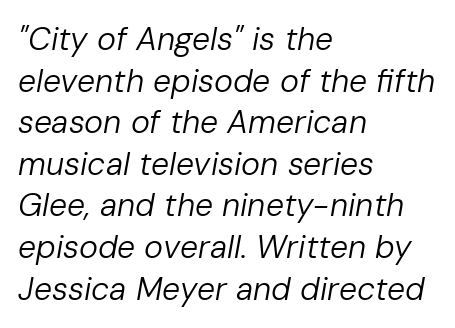
{"italic": "yes", "lean": "right", "slant_degrees": 10, "bold": "no", "weight": "regular", "width": "normal", "stroke_contrast": "low", "x_height": "medium", "monospaced": "no", "underline": "no", "align": "left", "line_spacing": "normal", "line_spacing_ratio": 1.3, "letter_spacing": "normal", "letter_spacing_em": 0.0, "glyph_px": 32}
